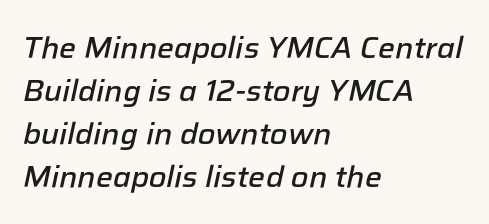
Q: Is the text bold? A: Semi-bold.
Q: Is the text italic (slanted)? A: Yes, it leans right by about 12 degrees.
Q: Is the text underlined? A: No.
Q: How is the paragraph aligned? A: Left-aligned.
Q: Is the spacing between letters normal or unusually wide? A: Normal.
Q: Is the spacing between lines tight, normal or loose? A: Normal.
Q: Width (condensed, normal, or wide)? A: Normal.
Q: Stroke contrast? A: Low.
Q: x-height? A: Medium.
Q: Monospaced? A: No.
